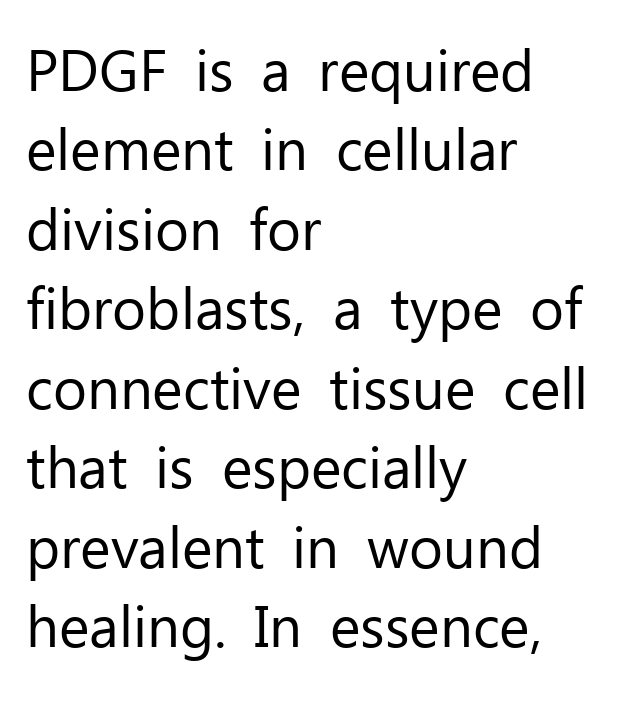
Each line starts at the same left margin while the right side varies. The letterforms sit at book weight or below. Is there any slant? The stems are plumb. Clear beneath every line of the passage. Inter-character spacing is left at the font's built-in metrics.
